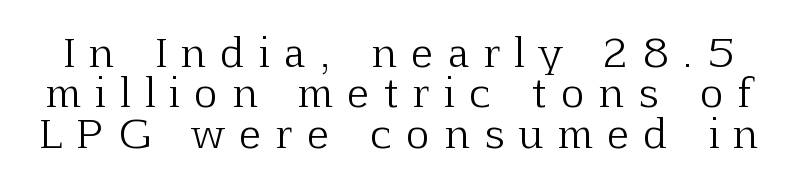
The image shows 40 px light serif type, upright; set tight line spacing (1.01x), unusually wide letter spacing (+0.38 em), not underlined; low stroke contrast and a medium x-height.
